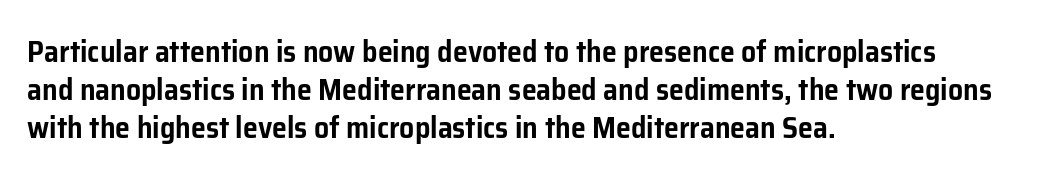
The image shows 30 px sans-serif type, upright; set left-aligned, normal line spacing (1.27x), normal letter spacing, not underlined; low stroke contrast and a medium x-height.
